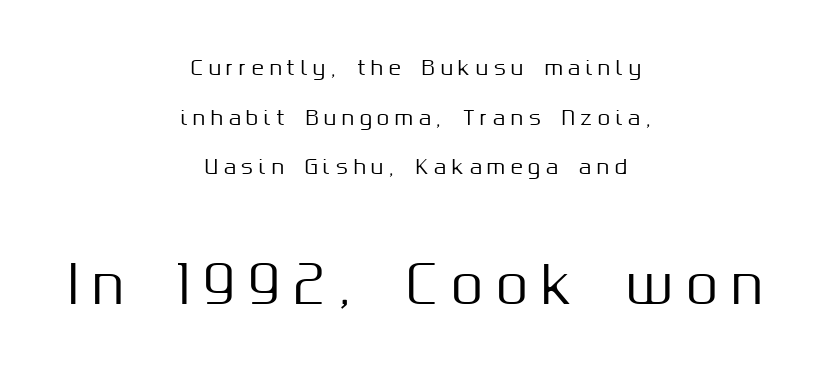
Only glyphs here, with clear space below each row. The letters stand upright; this is a roman face. One-word summary of the alignment: center. Do the characters align in a grid? No, the font is proportional.
